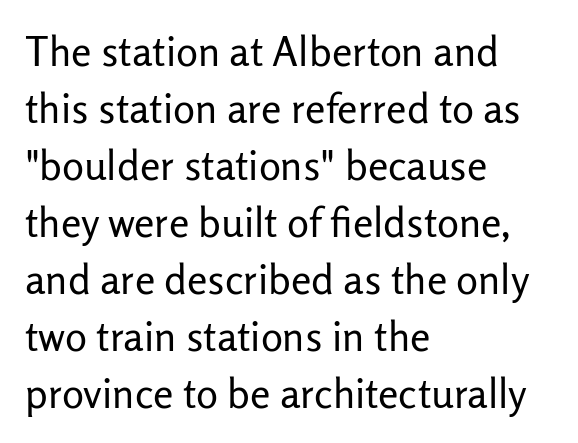
Just letters on the line, the space beneath them empty. In terms of posture, this sample is upright. Proportional: the letters do not fall into vertical columns. Baseline-to-baseline distance is the conventional proportion of letter height. The text block is weighted toward the left margin, trailing off unevenly rightward. The rendering keeps characters at their native spacing.
